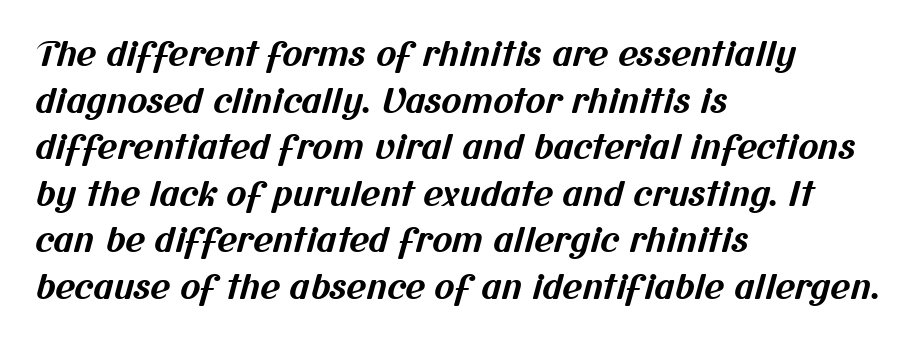
{"serif": "no", "bold": "yes", "weight": "bold", "width": "normal", "stroke_contrast": "medium", "x_height": "medium", "monospaced": "no", "underline": "no", "align": "left", "line_spacing": "normal", "line_spacing_ratio": 1.37, "letter_spacing": "normal", "letter_spacing_em": 0.0, "glyph_px": 34}
